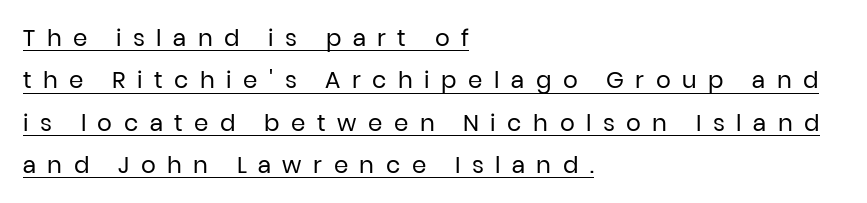
The image shows 23 px text type, upright; set left-aligned, line spacing 1.84x, unusually wide letter spacing (+0.5 em), underlined.
